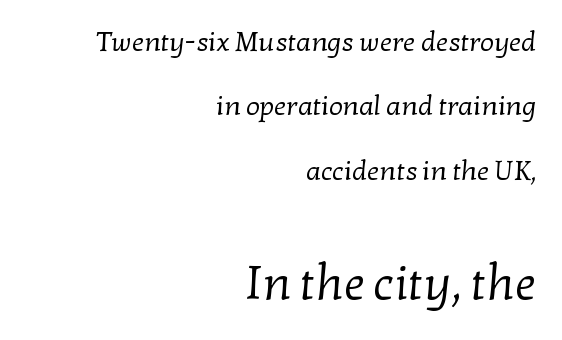
{"serif": "yes", "bold": "no", "weight": "regular", "width": "normal", "stroke_contrast": "low", "x_height": "medium", "monospaced": "no", "underline": "no", "align": "right", "line_spacing": "loose", "line_spacing_ratio": 2.38, "letter_spacing": "normal", "letter_spacing_em": 0.0, "larger_block": "second", "size_ratio": 1.74, "glyph_px": 47}
